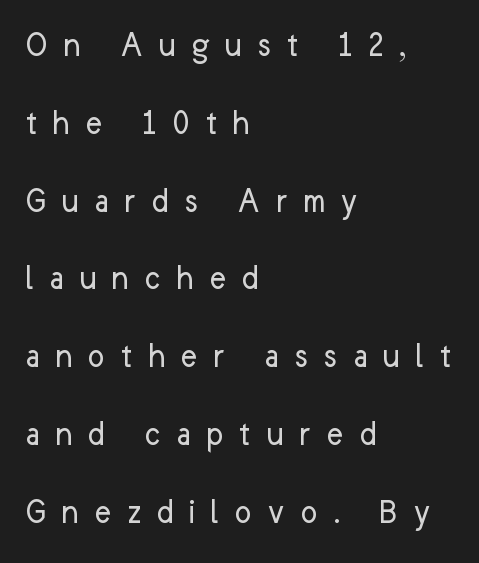
{"serif": "no", "italic": "no", "bold": "no", "weight": "regular", "width": "normal", "stroke_contrast": "low", "x_height": "medium", "monospaced": "no", "underline": "no", "align": "left", "line_spacing": "loose", "line_spacing_ratio": 2.16, "letter_spacing": "wide", "letter_spacing_em": 0.42, "glyph_px": 36}
